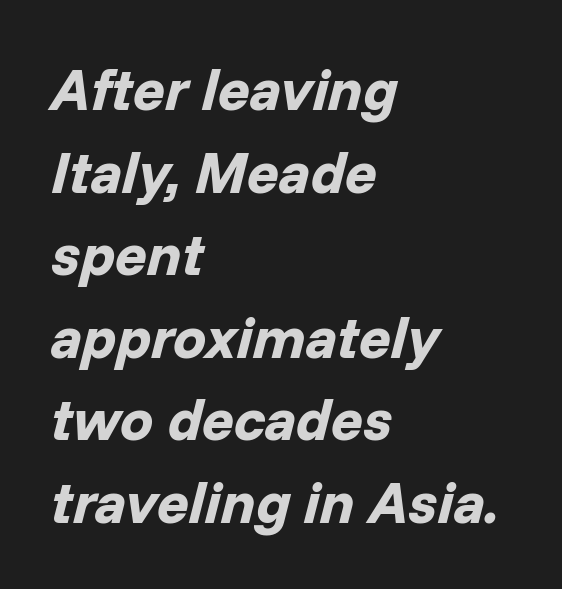
The image shows 59 px bold type, italic (leaning right); set left-aligned, normal line spacing (1.4x), normal letter spacing, not underlined; low stroke contrast and a medium x-height.
